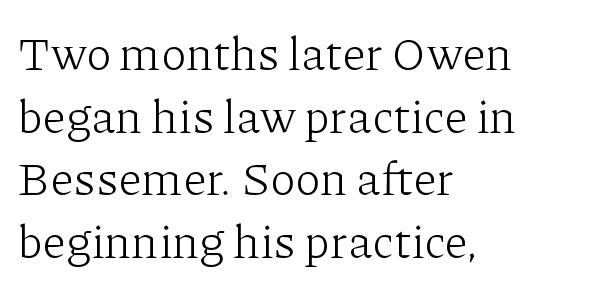
The image shows 47 px light serif type, upright; set left-aligned, normal line spacing (1.33x), normal letter spacing, not underlined; low stroke contrast and a medium x-height.
